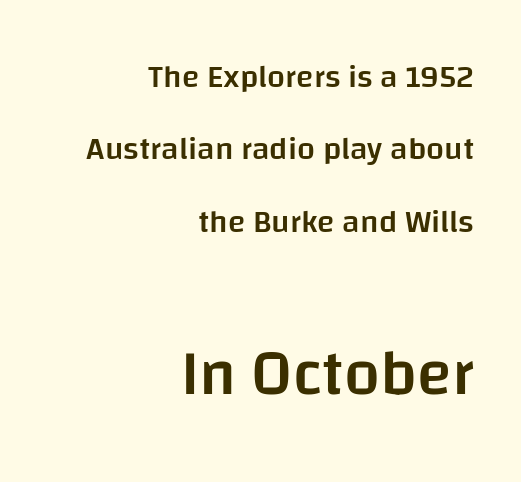
{"serif": "no", "italic": "no", "bold": "semi", "weight": "semibold", "width": "normal", "stroke_contrast": "low", "x_height": "large", "monospaced": "no", "underline": "no", "align": "right", "line_spacing": "loose", "line_spacing_ratio": 2.26, "letter_spacing": "normal", "letter_spacing_em": 0.0, "larger_block": "second", "size_ratio": 2.0, "glyph_px": 64}
